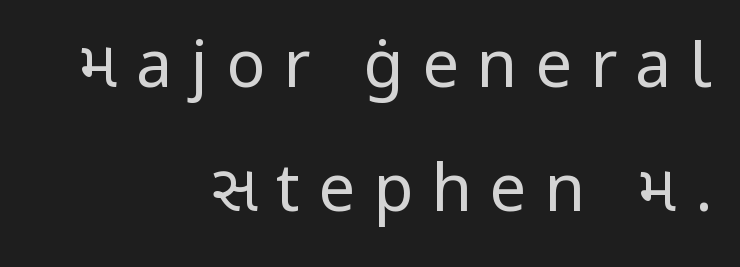
The image shows 65 px regular-weight sans-serif type, upright; set right-aligned, loose line spacing (1.91x), unusually wide letter spacing (+0.28 em), not underlined; low stroke contrast and a medium x-height.
